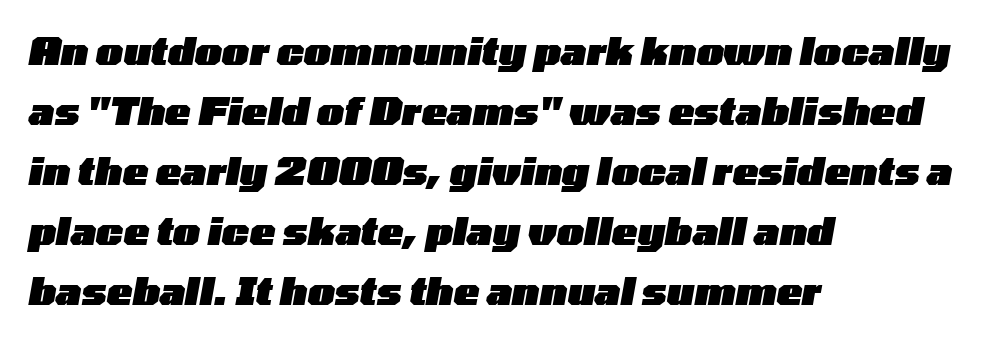
Observe the ordinary spacing: letters are neighbours, not strangers. Notice how the passage keeps a crisp vertical edge on the left only. The lettering tilts uniformly, giving the passage an italic look. Whoever set this chose a conventional vertical rhythm. No word sits above an underline.
